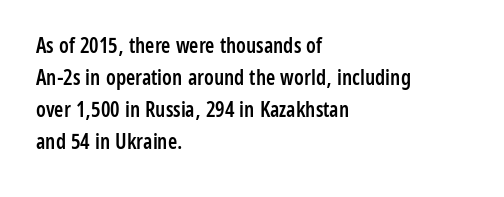
The image shows 21 px text type, upright; set left-aligned, normal line spacing (1.52x), normal letter spacing, not underlined.
